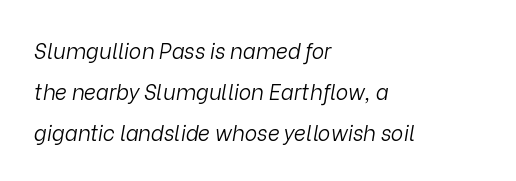
Loosely led — the rows are spread out. Bold? No — there's no thickening of the strokes. Nobody drew a line under any word here. In terms of posture, this sample is oblique.
